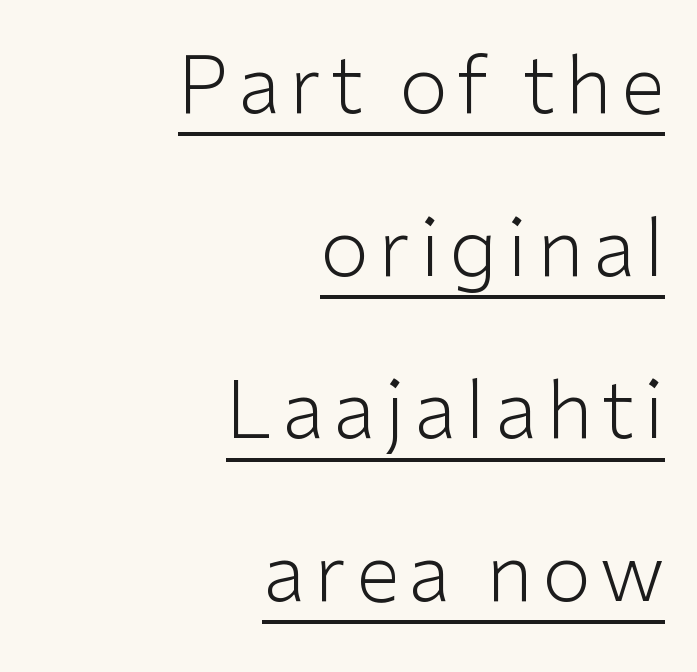
{"serif": "no", "italic": "no", "bold": "no", "weight": "light", "width": "normal", "stroke_contrast": "low", "x_height": "medium", "monospaced": "no", "underline": "yes", "align": "right", "line_spacing": "loose", "line_spacing_ratio": 2.06, "glyph_px": 79}
